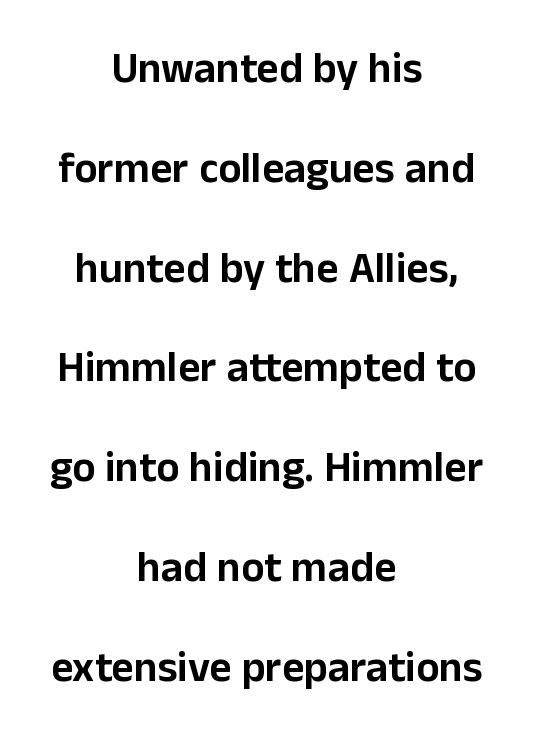
{"serif": "no", "italic": "no", "width": "normal", "stroke_contrast": "low", "x_height": "medium", "monospaced": "no", "underline": "no", "align": "center", "line_spacing": "loose", "line_spacing_ratio": 2.32, "letter_spacing": "normal", "letter_spacing_em": 0.0, "glyph_px": 43}
